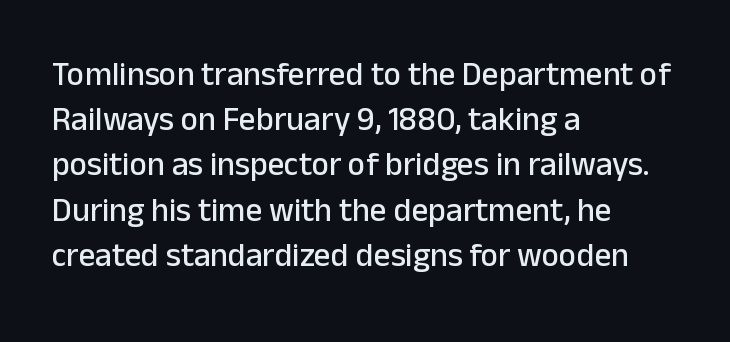
{"serif": "no", "italic": "no", "width": "normal", "stroke_contrast": "low", "x_height": "medium", "monospaced": "no", "underline": "no", "align": "left", "line_spacing": "normal", "line_spacing_ratio": 1.37, "letter_spacing": "normal", "letter_spacing_em": 0.0, "glyph_px": 33}
